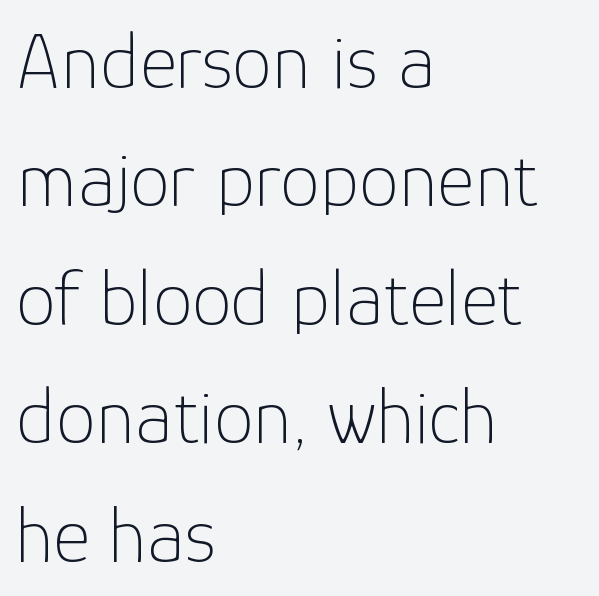
{"serif": "no", "italic": "no", "bold": "no", "weight": "thin", "width": "normal", "stroke_contrast": "low", "x_height": "medium", "monospaced": "no", "underline": "no", "align": "left", "line_spacing": "normal", "line_spacing_ratio": 1.48, "letter_spacing": "normal", "letter_spacing_em": 0.0, "glyph_px": 80}
